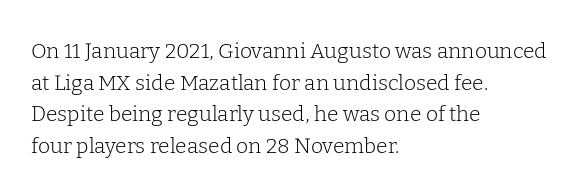
Q: Is the text bold? A: No.
Q: Is the text italic (slanted)? A: No, it is upright.
Q: Is the text underlined? A: No.
Q: How is the paragraph aligned? A: Left-aligned.
Q: Is the spacing between letters normal or unusually wide? A: Normal.
Q: Is the spacing between lines tight, normal or loose? A: Normal.
